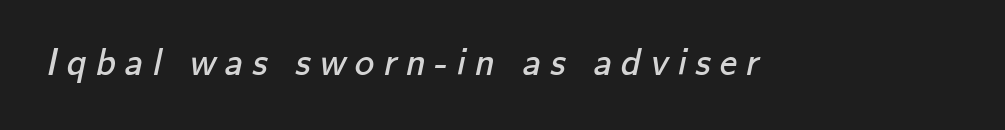
The image shows 39 px regular-weight sans-serif type; set unusually wide letter spacing (+0.23 em), not underlined; low stroke contrast and a small x-height.
